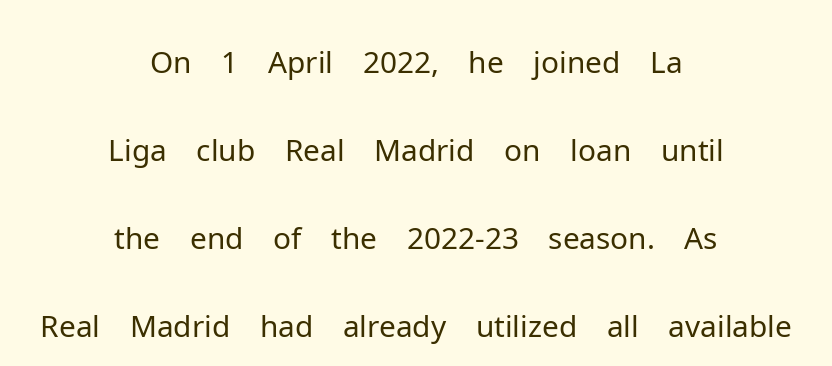
Q: Is the text bold? A: No.
Q: Is the text italic (slanted)? A: No, it is upright.
Q: Is the typeface a serif or a sans-serif typeface? A: Sans-serif.
Q: Is the text underlined? A: No.
Q: How is the paragraph aligned? A: Centered.
Q: Is the spacing between letters normal or unusually wide? A: Normal.
Q: Is the spacing between lines tight, normal or loose? A: Normal.
Q: Width (condensed, normal, or wide)? A: Normal.
Q: Stroke contrast? A: Low.
Q: x-height? A: Medium.
Q: Monospaced? A: No.
